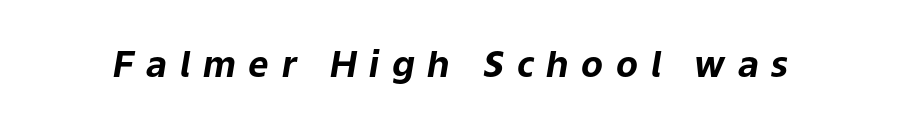
Do the characters align in a grid? No, the font is proportional. Check the space under the baseline: it is left empty. Its strokes are broad and dark, the hallmark of bold type. You can tell it's italic because the verticals aren't actually vertical. This rendering widens character spacing well past its baseline value.
